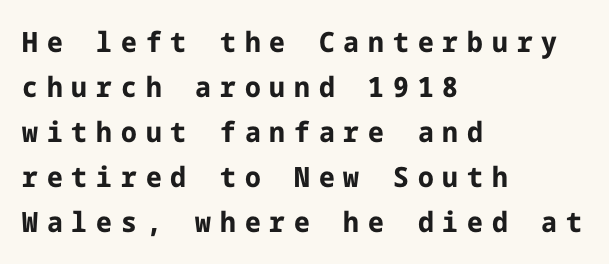
This block has exactly the height ordinary leading produces. The lines in this sample share a left origin and differ only in where they stop. Every stem runs plumb, perpendicular to the baseline. The characters display no serif detailing; their extremities are plain. Thick stems and heavy bowls — unmistakably bold.
